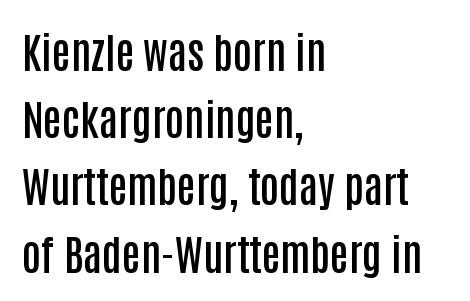
Q: Is the text bold? A: Semi-bold.
Q: Is the text italic (slanted)? A: No, it is upright.
Q: Is the typeface a serif or a sans-serif typeface? A: Sans-serif.
Q: Is the text underlined? A: No.
Q: How is the paragraph aligned? A: Left-aligned.
Q: Is the spacing between letters normal or unusually wide? A: Normal.
Q: Is the spacing between lines tight, normal or loose? A: Normal.
Q: Width (condensed, normal, or wide)? A: Condensed.
Q: Stroke contrast? A: Low.
Q: x-height? A: Large.
Q: Monospaced? A: No.
